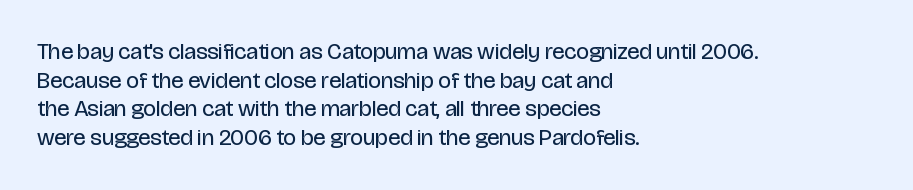
The image shows 23 px text type, upright; set left-aligned, normal line spacing (1.25x), normal letter spacing, not underlined.
